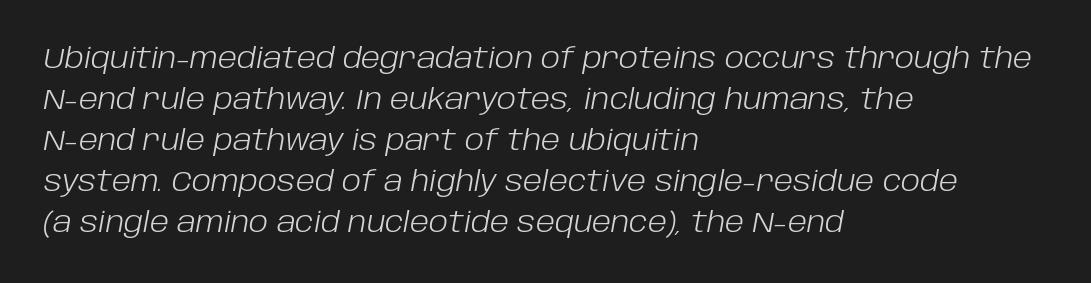
Typeset ragged right — the left edge is the straight one. Regarding leading, the lines here are spaced in the standard way. Tracking value appears to be zero — textbook default spacing. Each stroke keeps to a modest, everyday thickness or less.
